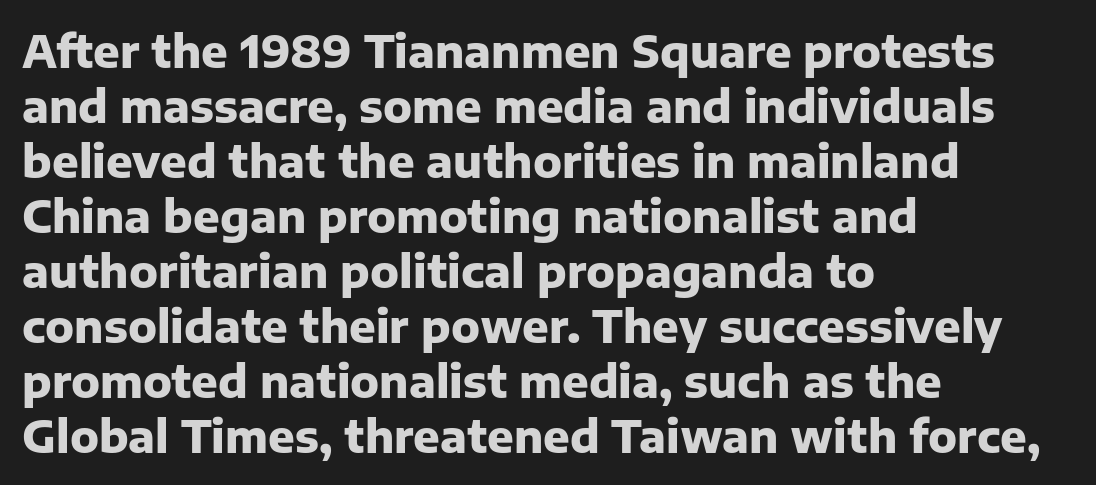
Q: Is the text bold? A: Yes.
Q: Is the text italic (slanted)? A: No, it is upright.
Q: Is the typeface a serif or a sans-serif typeface? A: Sans-serif.
Q: Is the text underlined? A: No.
Q: How is the paragraph aligned? A: Left-aligned.
Q: Is the spacing between letters normal or unusually wide? A: Normal.
Q: Is the spacing between lines tight, normal or loose? A: Normal.
Q: Width (condensed, normal, or wide)? A: Normal.
Q: Stroke contrast? A: Low.
Q: x-height? A: Medium.
Q: Monospaced? A: No.
